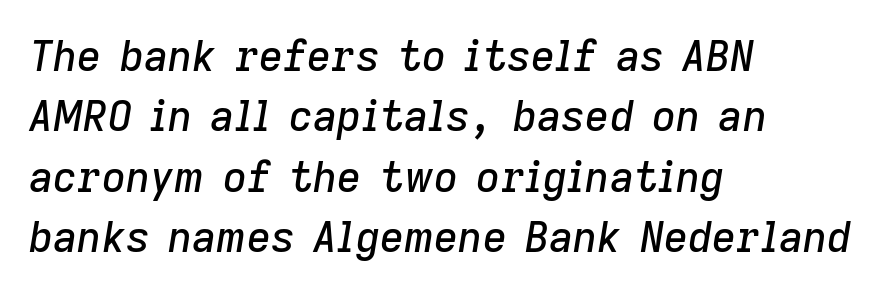
Q: Is the text italic (slanted)? A: Yes, it leans right by about 9 degrees.
Q: Is the text underlined? A: No.
Q: How is the paragraph aligned? A: Left-aligned.
Q: Is the spacing between letters normal or unusually wide? A: Normal.
Q: Is the spacing between lines tight, normal or loose? A: Normal.
Q: Width (condensed, normal, or wide)? A: Normal.
Q: Stroke contrast? A: Low.
Q: x-height? A: Medium.
Q: Monospaced? A: No.
